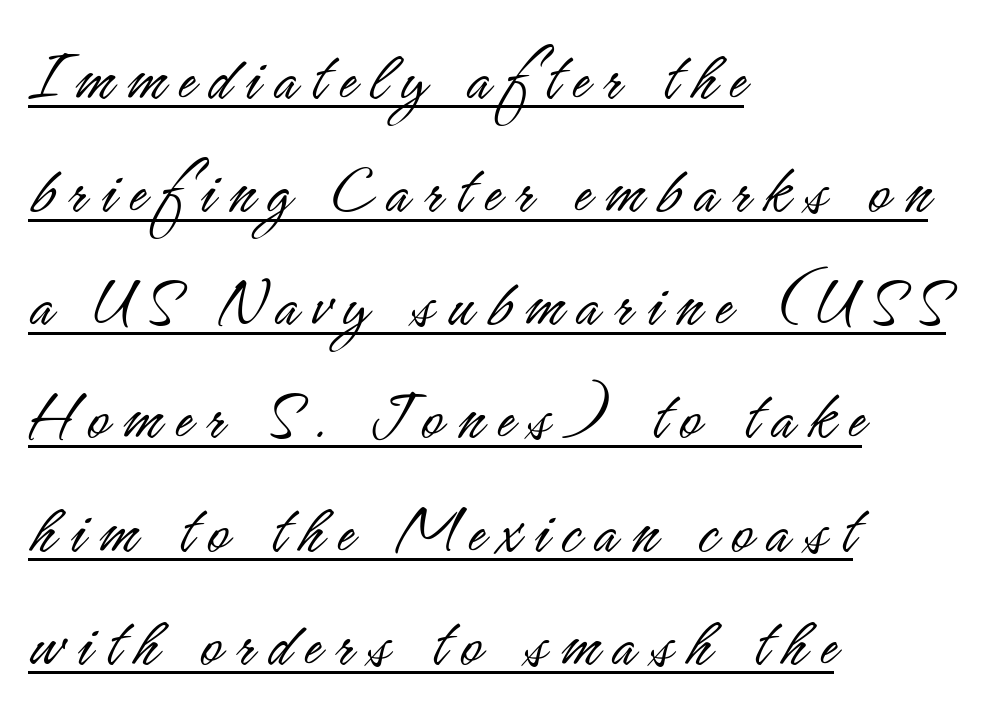
What kind of face is this? One without serifs — a sans. Notice how a bar underscores the lettering throughout. Character widths vary here, with narrow letters taking less room than wide ones. The setting favours the left margin, as ordinary paragraphs usually do.
